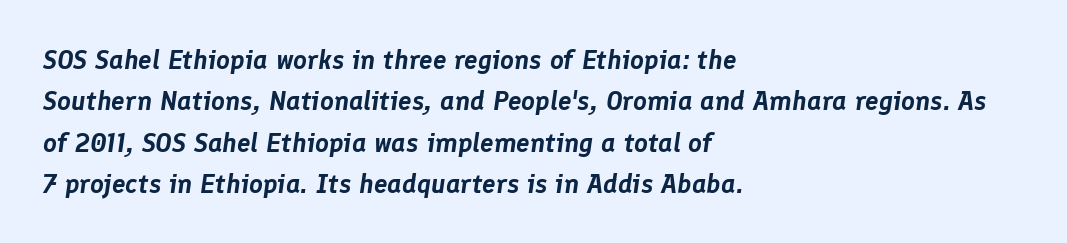
Q: Is the text italic (slanted)? A: Yes, it leans right by about 8 degrees.
Q: Is the text underlined? A: No.
Q: How is the paragraph aligned? A: Left-aligned.
Q: Is the spacing between letters normal or unusually wide? A: Normal.
Q: Is the spacing between lines tight, normal or loose? A: Normal.
